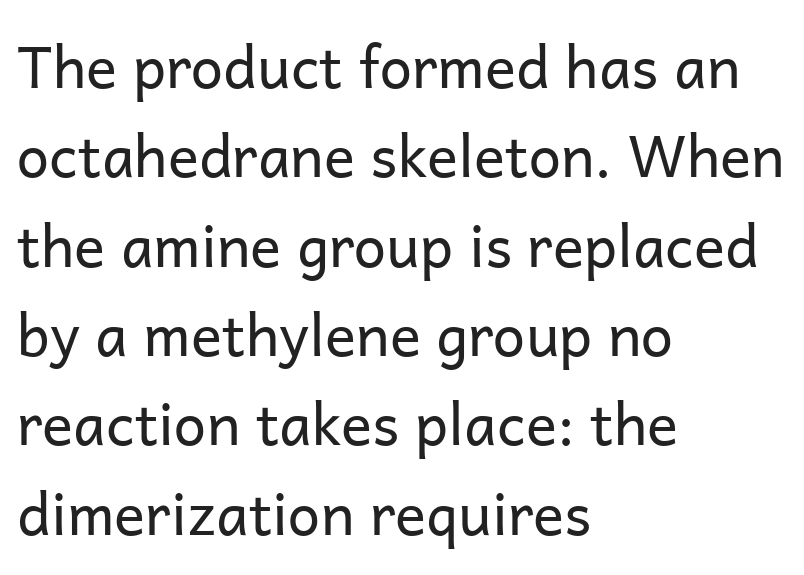
{"serif": "no", "italic": "no", "bold": "no", "weight": "regular", "width": "normal", "stroke_contrast": "low", "x_height": "medium", "monospaced": "no", "underline": "no", "align": "left", "line_spacing": "normal", "line_spacing_ratio": 1.54, "letter_spacing": "normal", "letter_spacing_em": 0.0, "glyph_px": 58}
